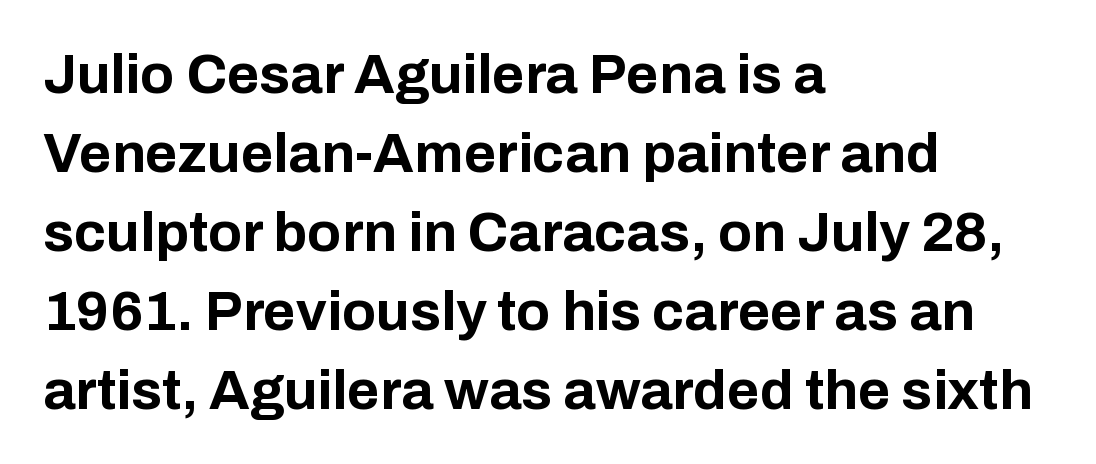
Ascenders rise straight up at ninety degrees. Line starts are locked; line ends wander. Glyph-to-glyph distance matches everyday printed text. Honestly, the row spacing looks completely unremarkable. Set as a true bold cut, around the 700 mark.
